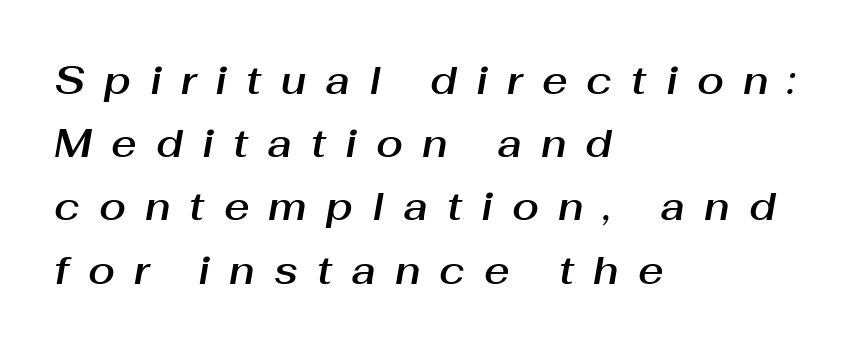
The typesetter chose a ragged-right arrangement here. What stands out about the letter spacing? Its width — letters are far apart. Slant detected: the letters are inclined. A typesetter would call this proportional, since set widths differ per character.
